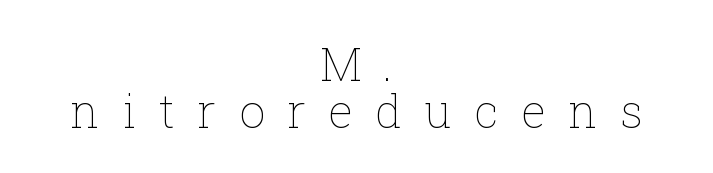
Q: Is the text bold? A: No.
Q: Is the text italic (slanted)? A: No, it is upright.
Q: Is the text underlined? A: No.
Q: How is the paragraph aligned? A: Centered.
Q: Is the spacing between letters normal or unusually wide? A: Unusually wide.
Q: Is the spacing between lines tight, normal or loose? A: Tight.
Q: Width (condensed, normal, or wide)? A: Normal.
Q: Stroke contrast? A: Low.
Q: x-height? A: Medium.
Q: Monospaced? A: No.
